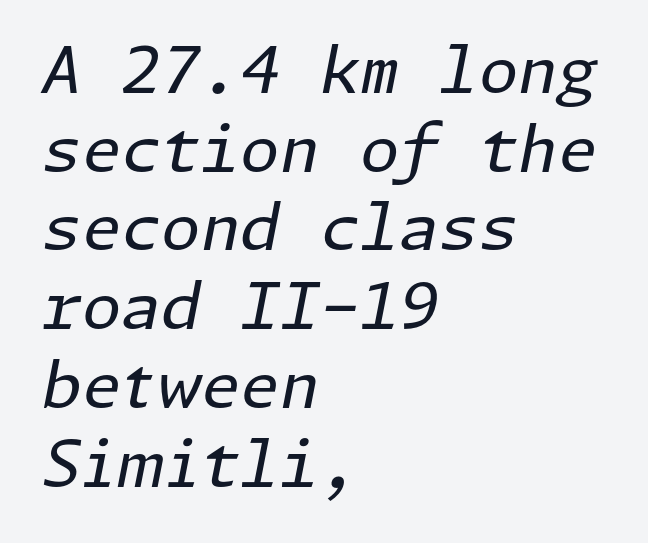
{"italic": "yes", "lean": "right", "slant_degrees": 11, "bold": "no", "weight": "regular", "width": "normal", "stroke_contrast": "low", "x_height": "medium", "underline": "no", "align": "left", "line_spacing_ratio": 1.23, "letter_spacing": "normal", "letter_spacing_em": 0.0, "glyph_px": 64}
